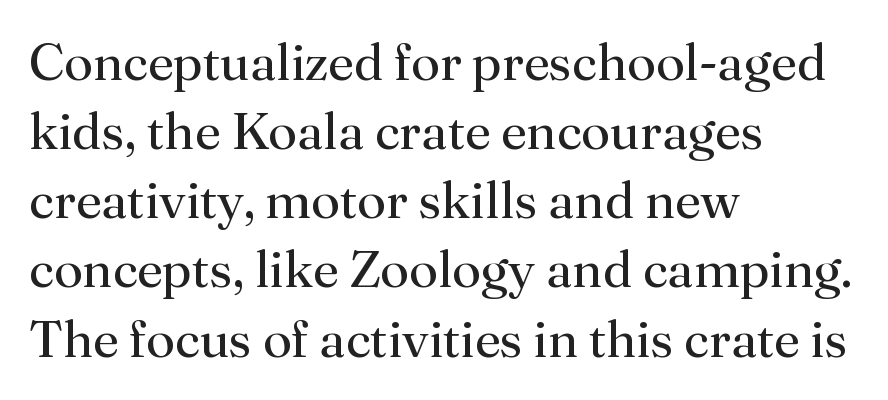
Look at the bottom of the vertical strokes: they flare into serifs here. These glyphs show unthickened strokes, regular width or finer. In CSS terms this would be text-align: left. Is there any slant? The stems are plumb.
